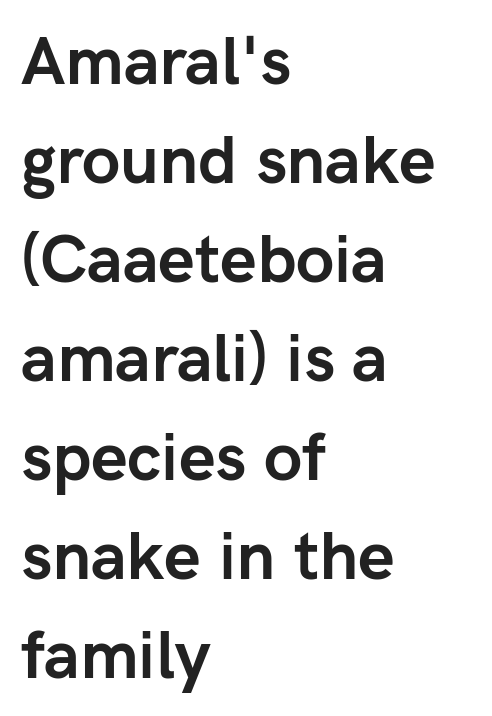
{"serif": "no", "italic": "no", "bold": "yes", "weight": "semibold", "width": "normal", "stroke_contrast": "low", "x_height": "medium", "monospaced": "no", "underline": "no", "align": "left", "line_spacing": "normal", "line_spacing_ratio": 1.5, "letter_spacing": "normal", "letter_spacing_em": 0.0, "glyph_px": 66}
